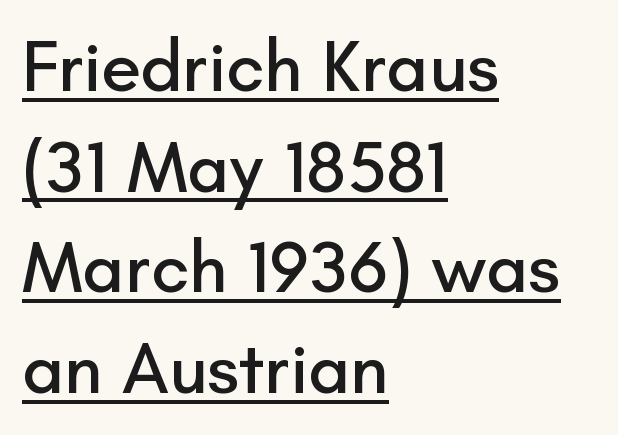
Q: Is the text italic (slanted)? A: No, it is upright.
Q: Is the typeface a serif or a sans-serif typeface? A: Sans-serif.
Q: Is the text underlined? A: Yes.
Q: How is the paragraph aligned? A: Left-aligned.
Q: Is the spacing between letters normal or unusually wide? A: Normal.
Q: Is the spacing between lines tight, normal or loose? A: Normal.
Q: Width (condensed, normal, or wide)? A: Normal.
Q: Stroke contrast? A: Low.
Q: x-height? A: Small.
Q: Monospaced? A: No.
